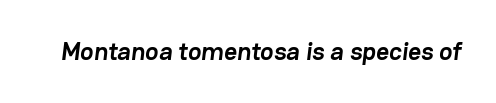
{"bold": "yes", "underline": "no", "letter_spacing": "normal", "letter_spacing_em": 0.0, "glyph_px": 25}
